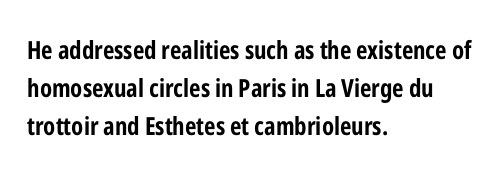
{"italic": "no", "bold": "yes", "underline": "no", "align": "left", "line_spacing": "normal", "line_spacing_ratio": 1.52, "letter_spacing": "normal", "letter_spacing_em": 0.0, "glyph_px": 25}
